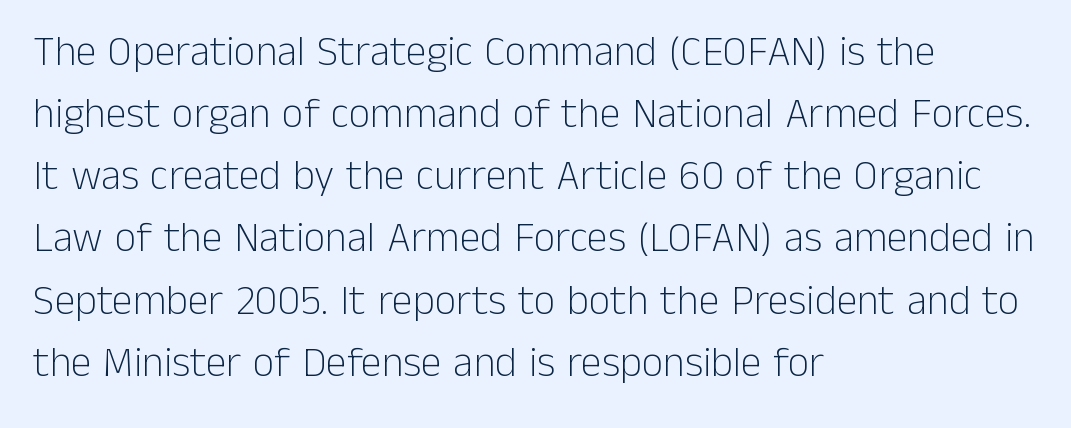
Is this a sans? Yes — the strokes have no serifs. Rendered with straight, roman letterforms. The face looks like a standard text weight, possibly lighter. Short and long lines alike share a common starting point at left. What's the leading like? Ordinary, nothing unusual. The passage shown is typed in a proportional face where columns would drift.
